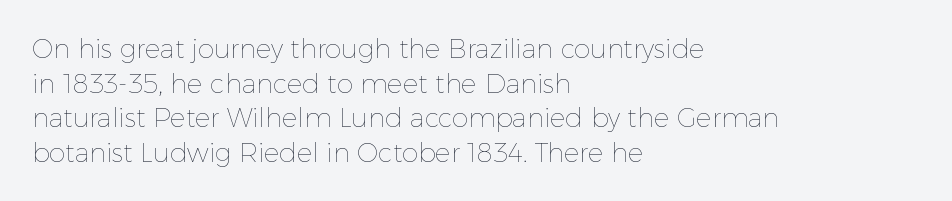
No chunkiness to these letters — they're not bold. A classic flush-left, rag-right setting is used for this passage. One glance says typical: line gaps are just what's usual. The letters sit at their default tracking, neither squeezed nor spread.
